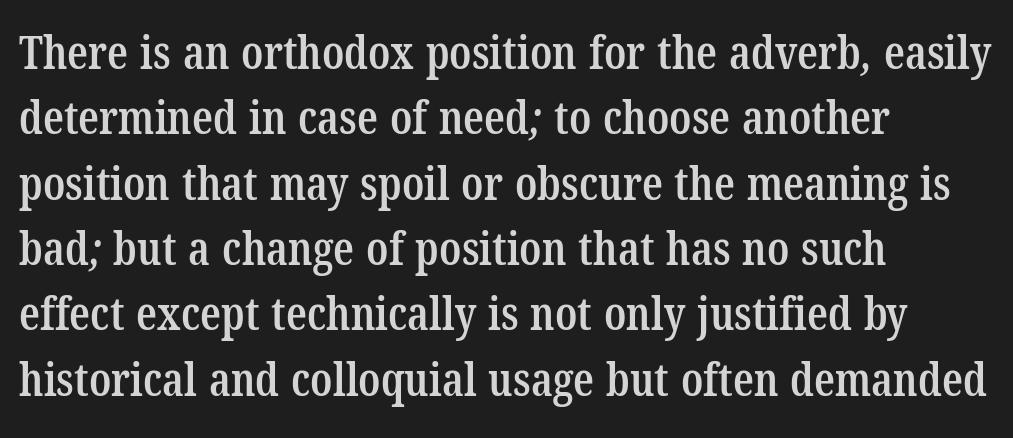
Words appear dense and cohesive because spacing is normal. Regarding serifs, this sample has them. Is the block centered? No — it sits flush against the left margin. The space between consecutive lines is moderate.
